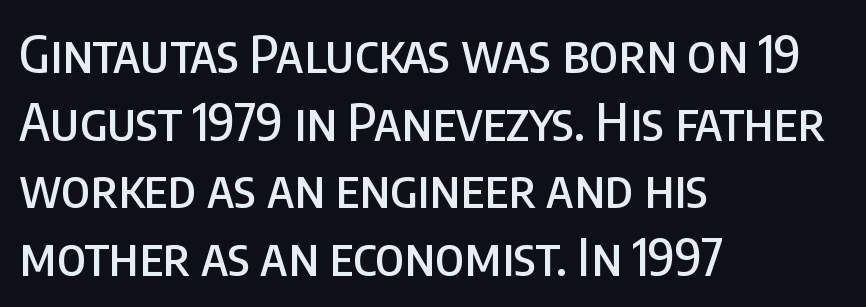
The image shows 52 px condensed sans-serif type, upright; set left-aligned, normal line spacing (1.3x), normal letter spacing, not underlined; low stroke contrast and a large x-height.
